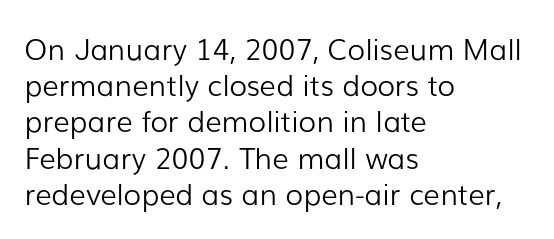
The space beneath each line is pristine and unruled. Between one letter and the next there's only the usual sliver of space. Casual observation: everything's shoved over to the left. Each new line begins a customary step beneath the previous one.
